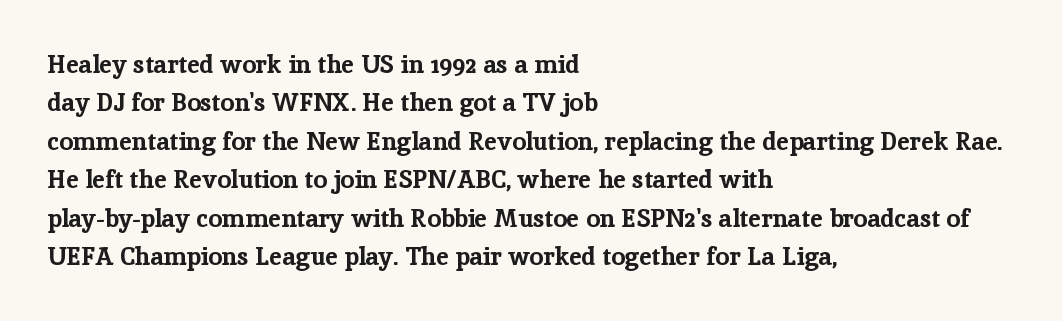
Q: Is the text bold? A: Yes.
Q: Is the text italic (slanted)? A: No, it is upright.
Q: Is the text underlined? A: No.
Q: How is the paragraph aligned? A: Left-aligned.
Q: Is the spacing between letters normal or unusually wide? A: Normal.
Q: Is the spacing between lines tight, normal or loose? A: Normal.
